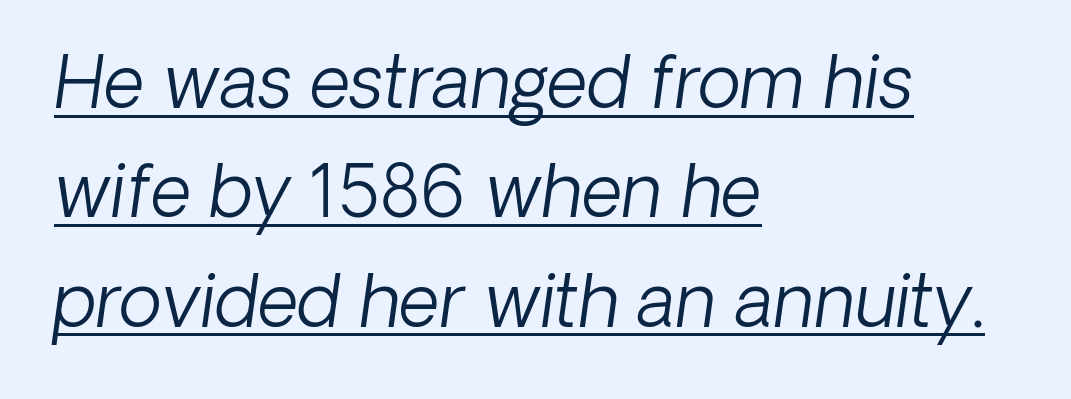
Q: Is the text bold? A: No.
Q: Is the text italic (slanted)? A: Yes, it leans right by about 8 degrees.
Q: Is the text underlined? A: Yes.
Q: How is the paragraph aligned? A: Left-aligned.
Q: Is the spacing between letters normal or unusually wide? A: Normal.
Q: Is the spacing between lines tight, normal or loose? A: Normal.
Q: Width (condensed, normal, or wide)? A: Normal.
Q: Stroke contrast? A: Low.
Q: x-height? A: Medium.
Q: Monospaced? A: No.
